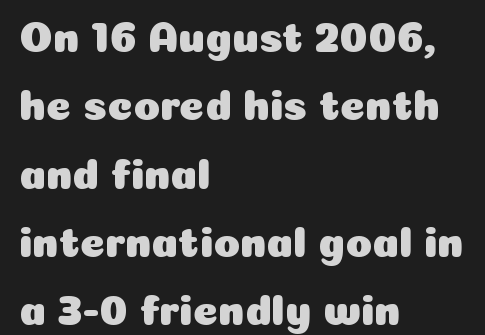
The image shows 43 px sans-serif type, upright; set left-aligned, normal line spacing (1.59x), normal letter spacing, not underlined; low stroke contrast and a medium x-height.
